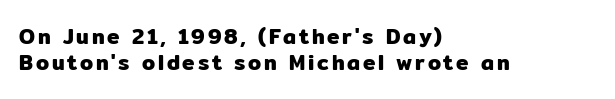
Q: Is the text italic (slanted)? A: No, it is upright.
Q: Is the text underlined? A: No.
Q: How is the paragraph aligned? A: Left-aligned.
Q: Is the spacing between lines tight, normal or loose? A: Normal.
